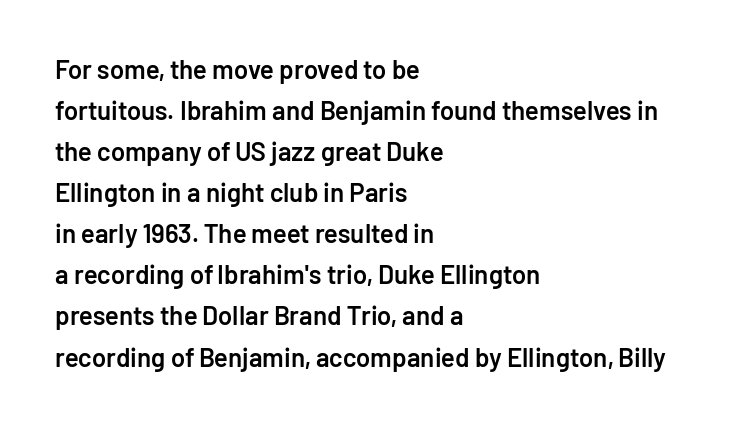
Q: Is the text bold? A: Semi-bold.
Q: Is the text italic (slanted)? A: No, it is upright.
Q: Is the text underlined? A: No.
Q: How is the paragraph aligned? A: Left-aligned.
Q: Is the spacing between letters normal or unusually wide? A: Normal.
Q: Is the spacing between lines tight, normal or loose? A: Normal.
